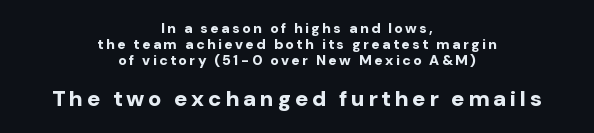
Q: Is the text bold? A: Yes.
Q: Is the text italic (slanted)? A: No, it is upright.
Q: Is the text underlined? A: No.
Q: How is the paragraph aligned? A: Centered.
Q: Is the spacing between lines tight, normal or loose? A: Tight.
Q: Which block of text is set in a larger size, the first (top) or the second (bottom)? A: The second (bottom) one.
